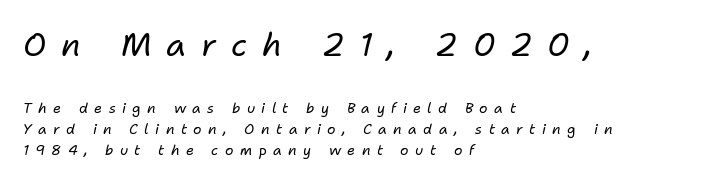
{"italic": "yes", "lean": "right", "slant_degrees": 11, "bold": "no", "weight": "regular", "width": "normal", "stroke_contrast": "low", "x_height": "medium", "monospaced": "no", "underline": "no", "align": "left", "line_spacing": "normal", "line_spacing_ratio": 1.53, "letter_spacing": "wide", "letter_spacing_em": 0.46, "larger_block": "first", "size_ratio": 2.29, "glyph_px": 32}
